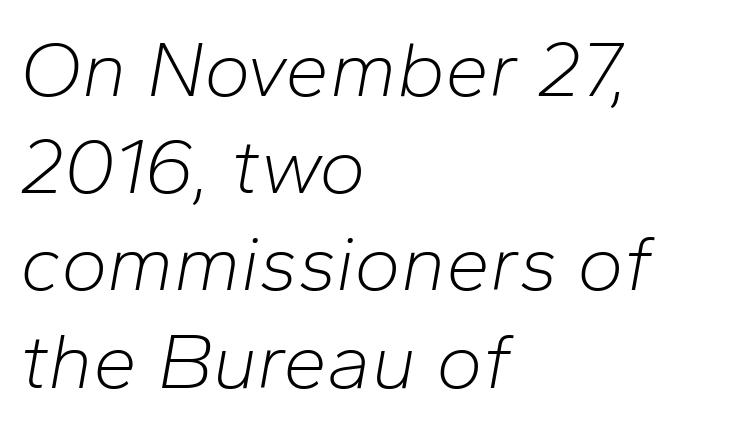
Q: Is the text bold? A: No.
Q: Is the text italic (slanted)? A: Yes, it leans right by about 10 degrees.
Q: Is the text underlined? A: No.
Q: How is the paragraph aligned? A: Left-aligned.
Q: Is the spacing between letters normal or unusually wide? A: Normal.
Q: Width (condensed, normal, or wide)? A: Normal.
Q: Stroke contrast? A: Low.
Q: x-height? A: Medium.
Q: Monospaced? A: No.
